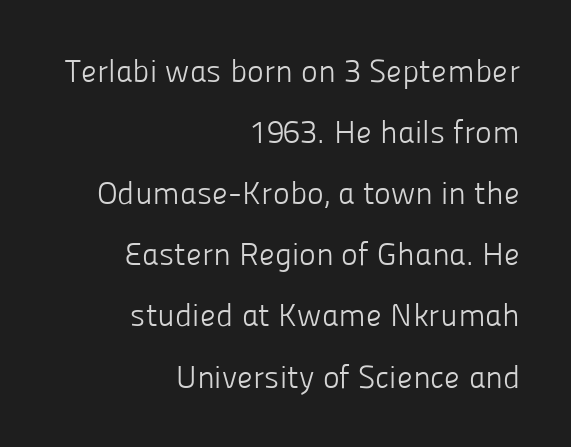
Horizontal bands of white between lines are thick stripes. The face looks like a standard text weight, possibly lighter. The face used here is proportionally spaced, like ordinary book or web type. A bare baseline throughout the passage.
